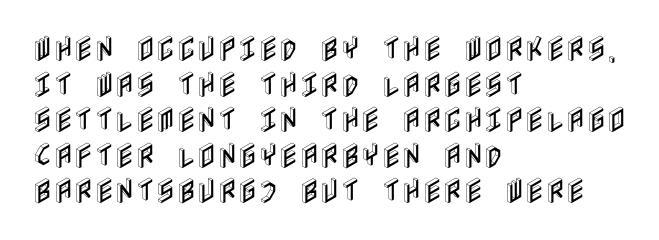
Just letters on the line, the space beneath them empty. Horizontal bands of white between lines are of average thickness. The passage is arranged the way most books set body copy — flush left. This sample uses plain, unmodified letter spacing. Designer's note — italics off, roman on.
